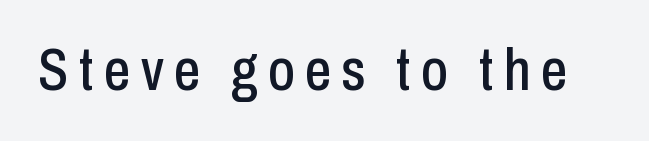
The image shows 59 px condensed sans-serif type, upright; set not underlined; low stroke contrast and a medium x-height.
